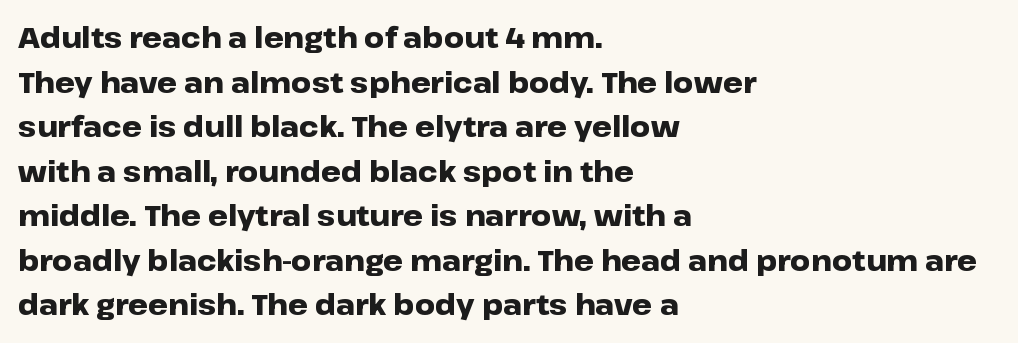
{"serif": "no", "italic": "no", "bold": "yes", "weight": "heavy", "width": "wide", "stroke_contrast": "low", "x_height": "medium", "monospaced": "no", "underline": "no", "align": "left", "line_spacing": "normal", "line_spacing_ratio": 1.59, "letter_spacing": "normal", "letter_spacing_em": 0.0, "glyph_px": 28}
